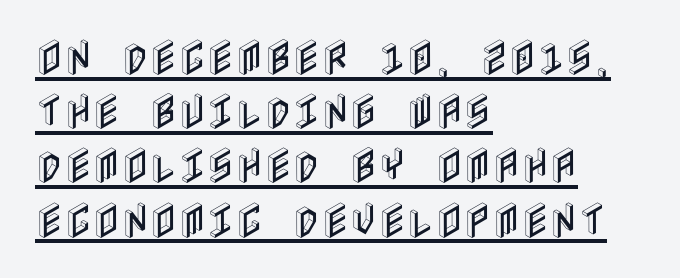
Q: Is the text italic (slanted)? A: No, it is upright.
Q: Is the text underlined? A: Yes.
Q: How is the paragraph aligned? A: Left-aligned.
Q: Is the spacing between letters normal or unusually wide? A: Normal.
Q: Is the spacing between lines tight, normal or loose? A: Normal.
Q: Width (condensed, normal, or wide)? A: Condensed.
Q: x-height? A: Large.
